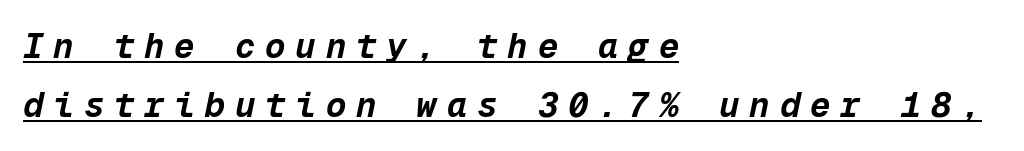
The glyphs have the mass of a bold cut. The typesetter chose a ragged-right arrangement here. Each letter, wide or thin by design, is forced into the same width here. Tracking value appears strongly positive — letters spread wide. Emphasis is given by a line drawn under the lettering.
